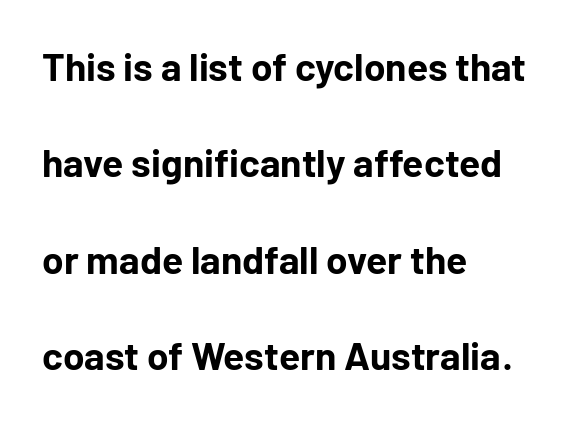
The zone under the glyphs is completely vacant. Letter spacing: default. Each letter's strokes conclude bluntly, with no projecting serifs. Regarding leading, the lines here are spaced well apart. The compositor pushed each line to the left boundary.
